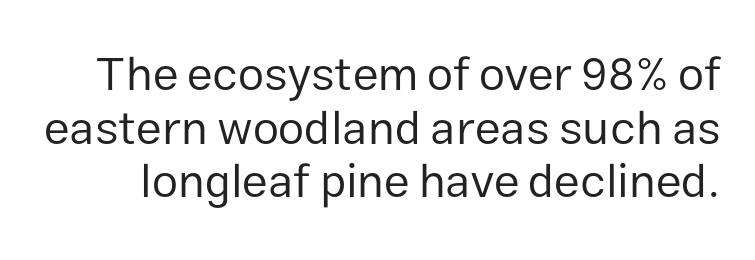
{"serif": "no", "italic": "no", "bold": "no", "weight": "regular", "width": "normal", "stroke_contrast": "low", "x_height": "medium", "monospaced": "no", "underline": "no", "line_spacing": "tight", "line_spacing_ratio": 1.14, "letter_spacing": "normal", "letter_spacing_em": 0.0, "glyph_px": 47}
